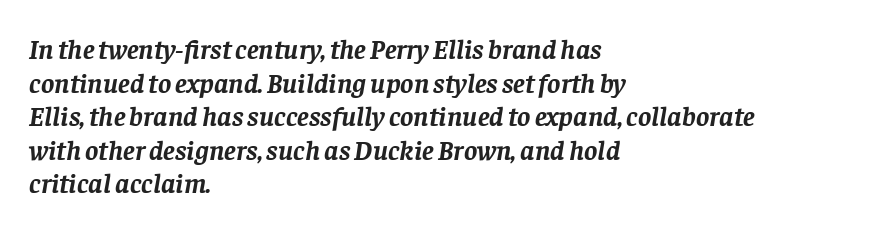
Q: Is the text bold? A: Yes.
Q: Is the text italic (slanted)? A: Yes, it leans right by about 8 degrees.
Q: Is the typeface a serif or a sans-serif typeface? A: Serif.
Q: Is the text underlined? A: No.
Q: How is the paragraph aligned? A: Left-aligned.
Q: Is the spacing between letters normal or unusually wide? A: Normal.
Q: Width (condensed, normal, or wide)? A: Normal.
Q: Stroke contrast? A: Low.
Q: x-height? A: Large.
Q: Monospaced? A: No.
